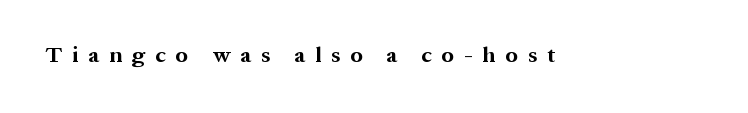
The strip under each line holds only bare page. A typesetter would mark this as roman, not italic. Each word looks stretched out because of the extra space between its letters. These words are printed bold, with thick strokes throughout.
